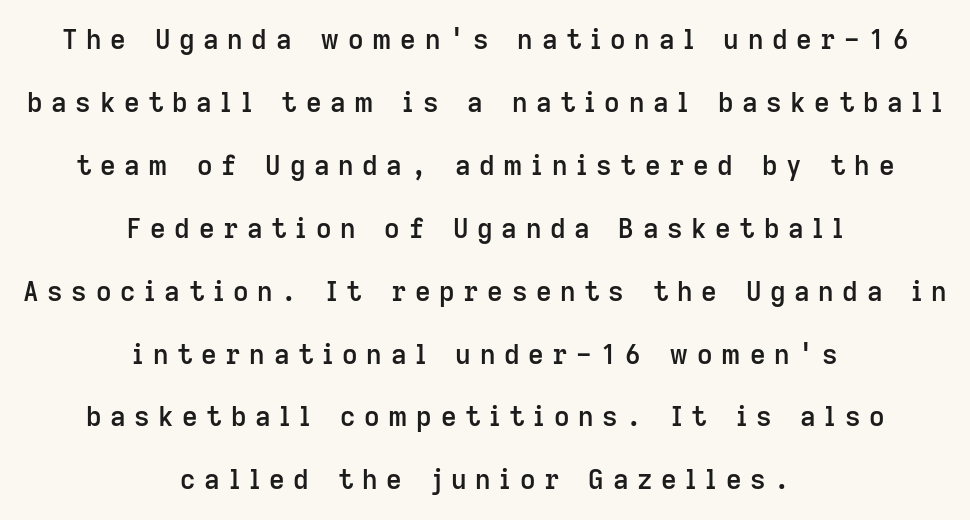
Q: Is the text bold? A: Semi-bold.
Q: Is the text italic (slanted)? A: No, it is upright.
Q: Is the text underlined? A: No.
Q: How is the paragraph aligned? A: Centered.
Q: Is the spacing between letters normal or unusually wide? A: Unusually wide.
Q: Is the spacing between lines tight, normal or loose? A: Loose.
